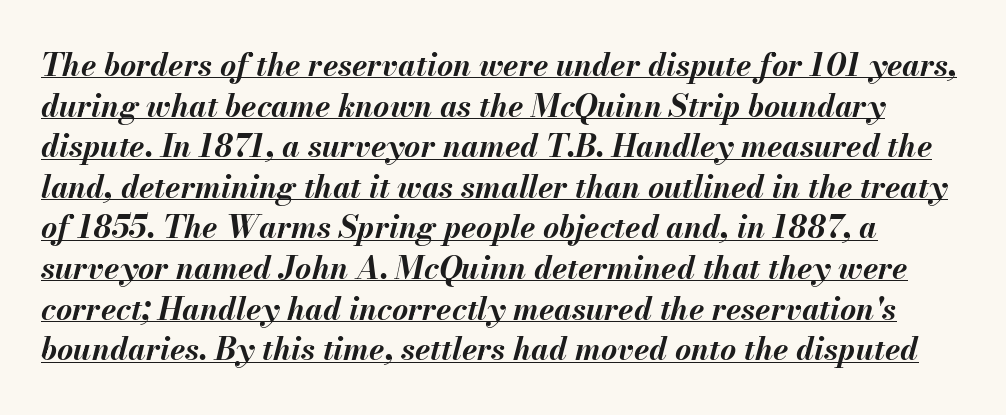
The image shows 31 px bold type, italic (leaning right); set normal line spacing (1.31x), normal letter spacing, underlined; medium stroke contrast and a small x-height.
